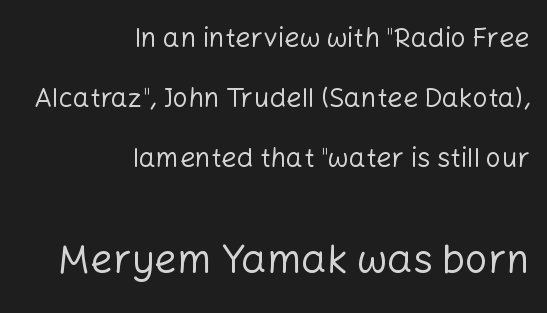
The image shows 40 px regular-weight sans-serif type, upright; set right-aligned, loose line spacing (2.22x), normal letter spacing, not underlined; the second (bottom) block is 1.48x larger; low stroke contrast and a medium x-height.
